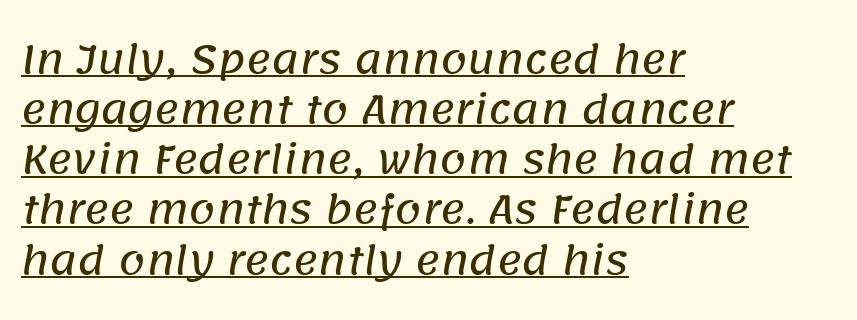
The image shows 38 px sans-serif type; set left-aligned, normal line spacing (1.32x), normal letter spacing, underlined; low stroke contrast and a large x-height.
